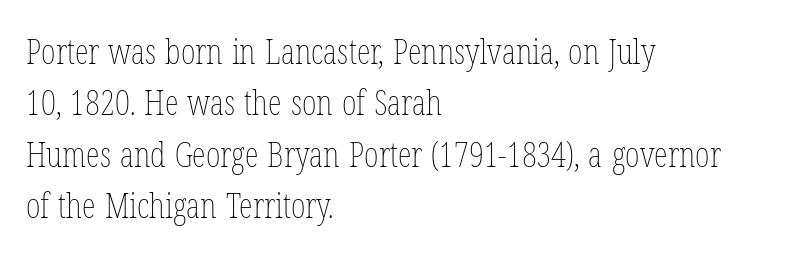
The image shows 35 px thin, condensed type, upright; set left-aligned, normal line spacing (1.47x), normal letter spacing, not underlined; low stroke contrast and a medium x-height.
